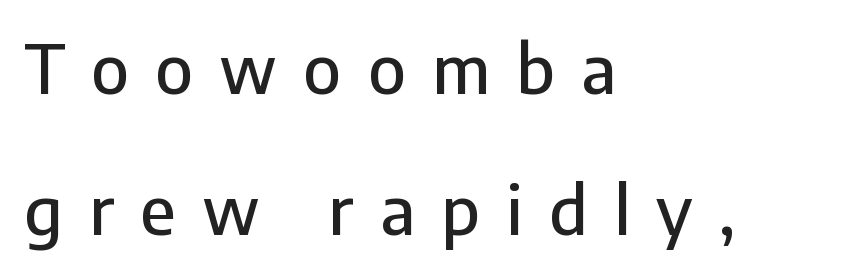
{"serif": "no", "italic": "no", "width": "normal", "stroke_contrast": "low", "x_height": "medium", "monospaced": "no", "underline": "no", "align": "left", "line_spacing": "loose", "line_spacing_ratio": 2.11, "letter_spacing": "wide", "letter_spacing_em": 0.39, "glyph_px": 67}
